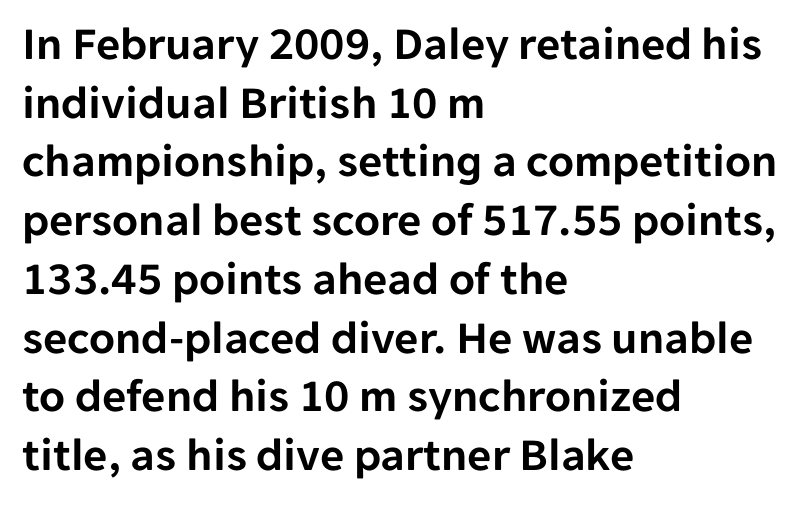
Every row of glyphs begins at an identical x-position on the left. Classification — sans serif. The letters advance in unequal steps, a hallmark of proportional type. A normal amount of white space separates one row of letters from the next. No word sits above an underline. Characters follow at the spacing the type designer built in.
